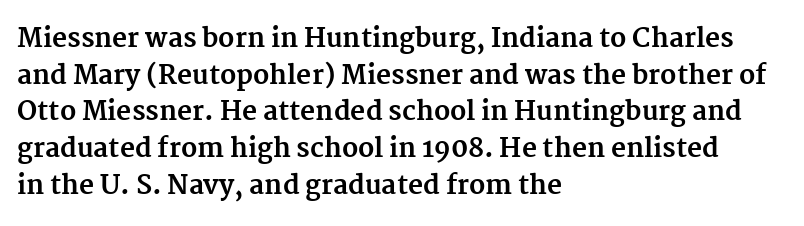
{"italic": "no", "bold": "yes", "underline": "no", "align": "left", "line_spacing": "normal", "line_spacing_ratio": 1.41, "letter_spacing": "normal", "letter_spacing_em": 0.0, "glyph_px": 26}
